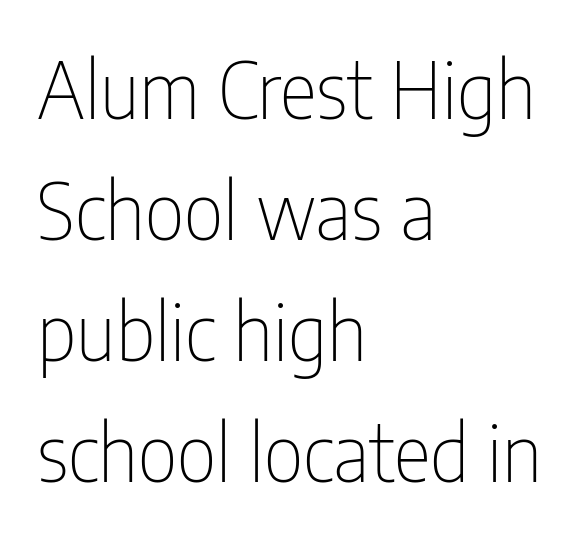
Q: Is the text bold? A: No.
Q: Is the text italic (slanted)? A: No, it is upright.
Q: Is the typeface a serif or a sans-serif typeface? A: Sans-serif.
Q: Is the text underlined? A: No.
Q: How is the paragraph aligned? A: Left-aligned.
Q: Is the spacing between letters normal or unusually wide? A: Normal.
Q: Is the spacing between lines tight, normal or loose? A: Normal.
Q: Width (condensed, normal, or wide)? A: Condensed.
Q: Stroke contrast? A: Low.
Q: x-height? A: Medium.
Q: Monospaced? A: No.
